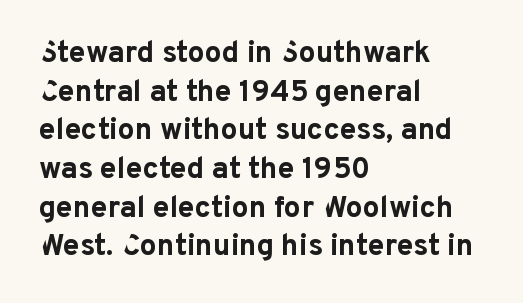
{"serif": "no", "italic": "no", "bold": "yes", "weight": "bold", "width": "normal", "stroke_contrast": "low", "x_height": "medium", "monospaced": "no", "underline": "no", "align": "left", "line_spacing": "normal", "line_spacing_ratio": 1.29, "letter_spacing": "normal", "letter_spacing_em": 0.0, "glyph_px": 30}
